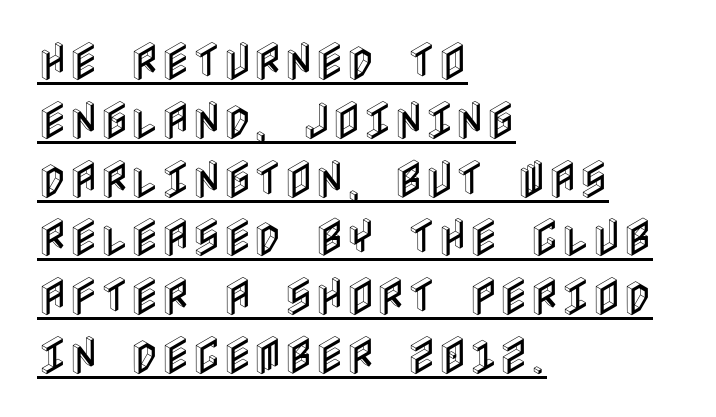
This sample is left-justified, so line endings fall wherever the words run out. This is the regular roman posture of the typeface. The passage shown is underscored from start to finish. Short note: letters normally spaced.
